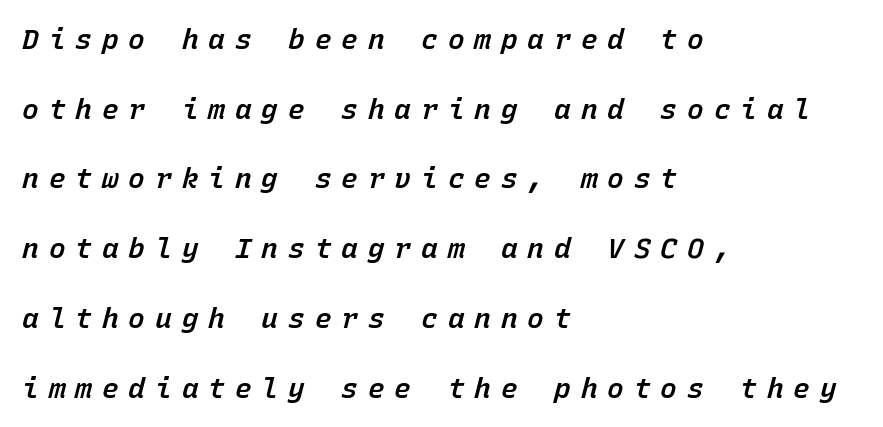
Each glyph is drawn with semibold strokes, heavier than normal yet not fully bold. Line beginnings align vertically; line endings do not. The passage shown is not underscored anywhere. This block would shrink considerably if given ordinary leading; it's expanded now. Spacing between characters has been opened up far beyond the box default. Rendered with sloped, italic letterforms.
